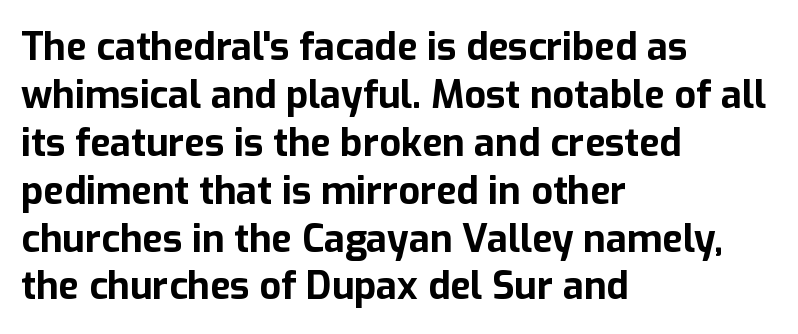
Q: Is the text bold? A: Yes.
Q: Is the text italic (slanted)? A: No, it is upright.
Q: Is the typeface a serif or a sans-serif typeface? A: Sans-serif.
Q: Is the text underlined? A: No.
Q: How is the paragraph aligned? A: Left-aligned.
Q: Is the spacing between letters normal or unusually wide? A: Normal.
Q: Is the spacing between lines tight, normal or loose? A: Normal.
Q: Width (condensed, normal, or wide)? A: Normal.
Q: Stroke contrast? A: Low.
Q: x-height? A: Medium.
Q: Monospaced? A: No.
